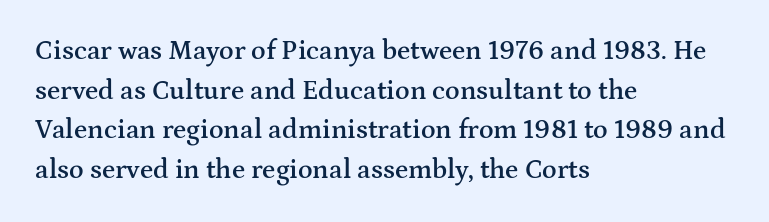
The image shows 27 px text type, upright; set left-aligned, normal line spacing (1.47x), normal letter spacing, not underlined.
